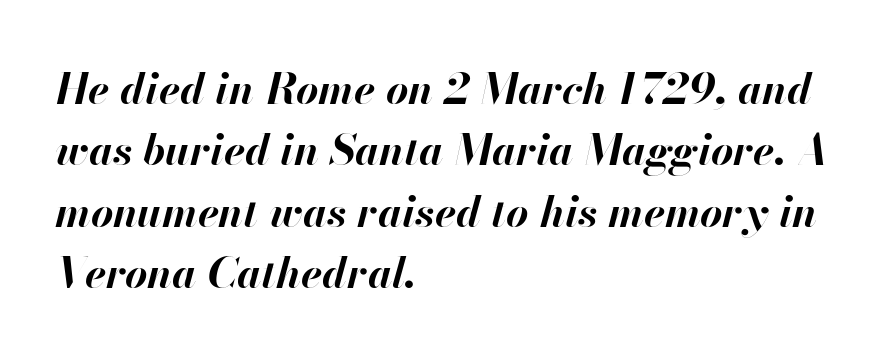
{"italic": "yes", "lean": "right", "slant_degrees": 13, "bold": "yes", "weight": "bold", "width": "normal", "stroke_contrast": "high", "x_height": "small", "monospaced": "no", "underline": "no", "align": "left", "line_spacing": "normal", "line_spacing_ratio": 1.43, "letter_spacing": "normal", "letter_spacing_em": 0.0, "glyph_px": 43}
